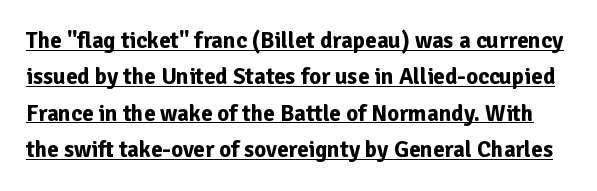
Q: Is the text bold? A: Yes.
Q: Is the text italic (slanted)? A: No, it is upright.
Q: Is the text underlined? A: Yes.
Q: Is the spacing between letters normal or unusually wide? A: Normal.
Q: Is the spacing between lines tight, normal or loose? A: Normal.
